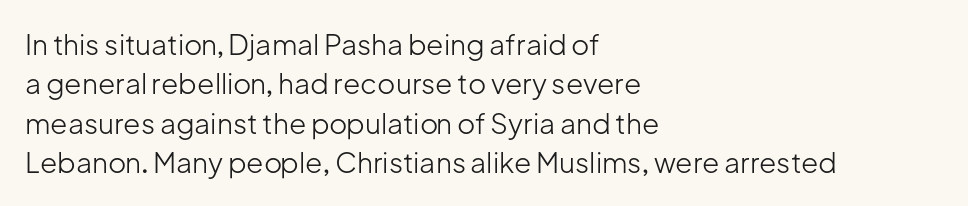
Do the characters align in a grid? No, the font is proportional. Unmarked baselines from the first word to the last. The face looks like a standard text weight, possibly lighter. Does the copy run flush right? No — it runs flush left.
